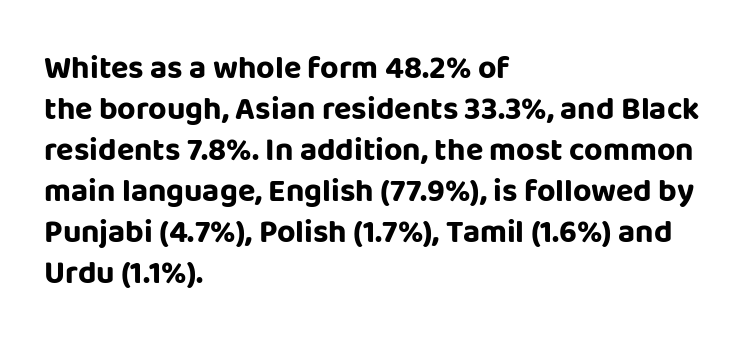
Q: Is the text bold? A: Yes.
Q: Is the text italic (slanted)? A: No, it is upright.
Q: Is the typeface a serif or a sans-serif typeface? A: Sans-serif.
Q: Is the text underlined? A: No.
Q: How is the paragraph aligned? A: Left-aligned.
Q: Is the spacing between letters normal or unusually wide? A: Normal.
Q: Is the spacing between lines tight, normal or loose? A: Normal.
Q: Width (condensed, normal, or wide)? A: Normal.
Q: Stroke contrast? A: Low.
Q: x-height? A: Large.
Q: Monospaced? A: No.
